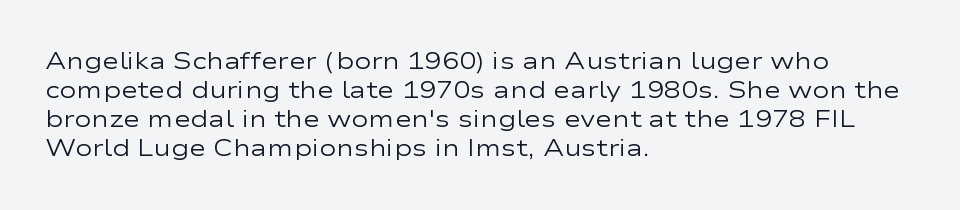
The image shows 23 px text type, upright; set left-aligned, normal line spacing (1.26x), normal letter spacing, not underlined.
